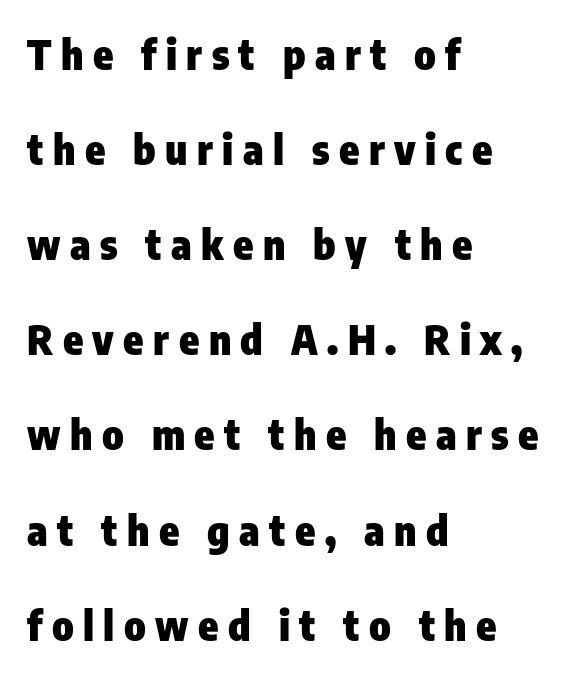
The image shows 41 px heavy, condensed sans-serif type, upright; set left-aligned, loose line spacing (2.32x), unusually wide letter spacing (+0.23 em), not underlined; low stroke contrast and a medium x-height.
